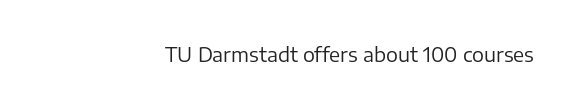
Layout note: lines flush right. Any mark beneath the type? The region is blank. Heaviness? Minimal to ordinary, like unemphasized prose. This is the regular roman posture of the typeface. What stands out about the letter spacing? Nothing — it is the standard amount.
